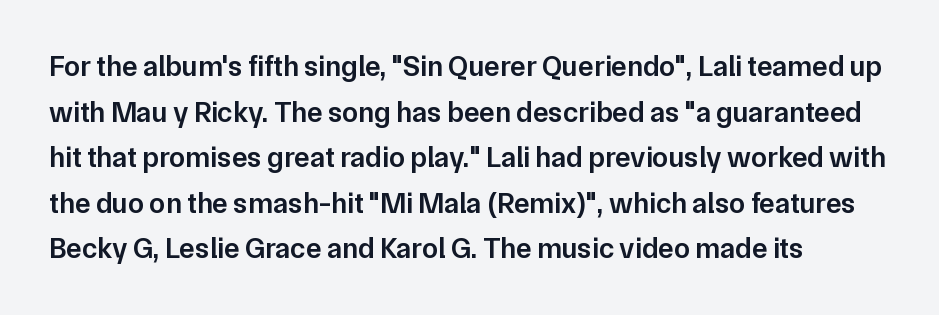
{"serif": "no", "italic": "no", "bold": "semi", "weight": "semibold", "width": "normal", "stroke_contrast": "low", "x_height": "medium", "monospaced": "no", "underline": "no", "align": "left", "line_spacing": "normal", "line_spacing_ratio": 1.57, "letter_spacing": "normal", "letter_spacing_em": 0.0, "glyph_px": 29}
